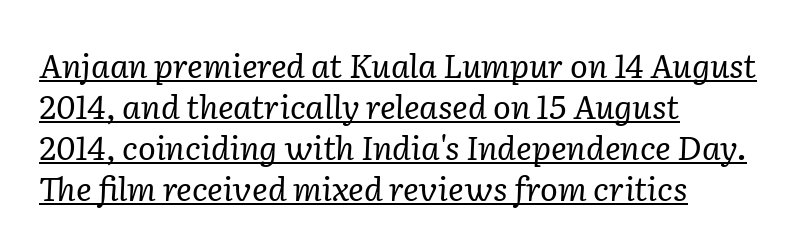
The typesetter chose a ragged-right arrangement here. Serif or sans? Serif — the stroke terminals have little feet. Tall strokes in this sample are angled rather than plumb. Somebody hit Ctrl+U on this one — the words are underlined.
